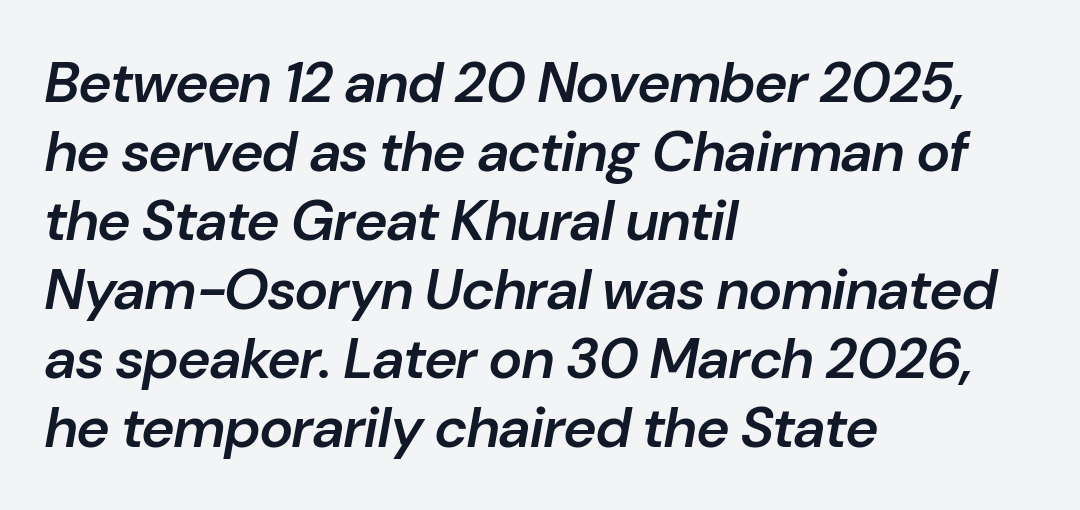
The image shows 57 px semibold type, italic (leaning right); set left-aligned, line spacing 1.21x, normal letter spacing, not underlined; low stroke contrast and a medium x-height.
